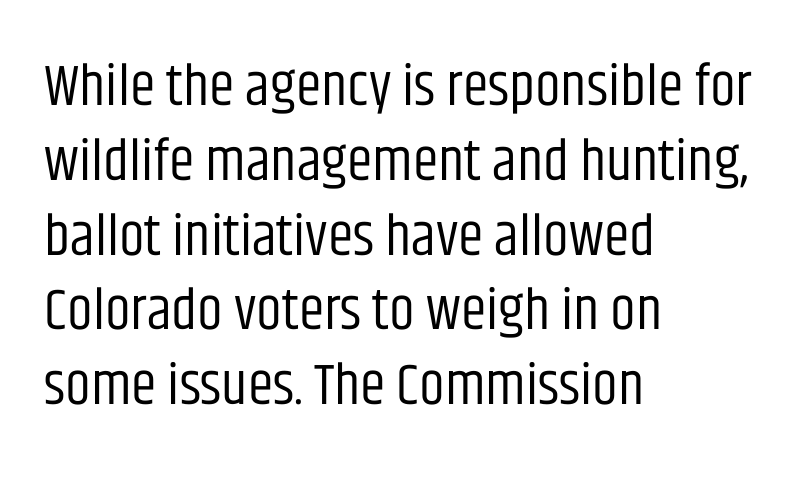
The image shows 58 px regular-weight, condensed sans-serif type, upright; set left-aligned, normal line spacing (1.29x), normal letter spacing, not underlined; low stroke contrast and a large x-height.
